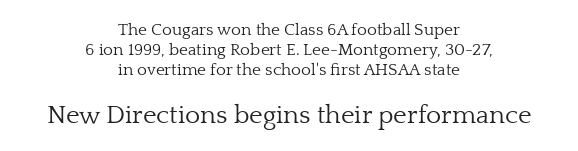
Q: Is the text bold? A: No.
Q: Is the text italic (slanted)? A: No, it is upright.
Q: Is the text underlined? A: No.
Q: How is the paragraph aligned? A: Centered.
Q: Is the spacing between letters normal or unusually wide? A: Normal.
Q: Which block of text is set in a larger size, the first (top) or the second (bottom)? A: The second (bottom) one.
